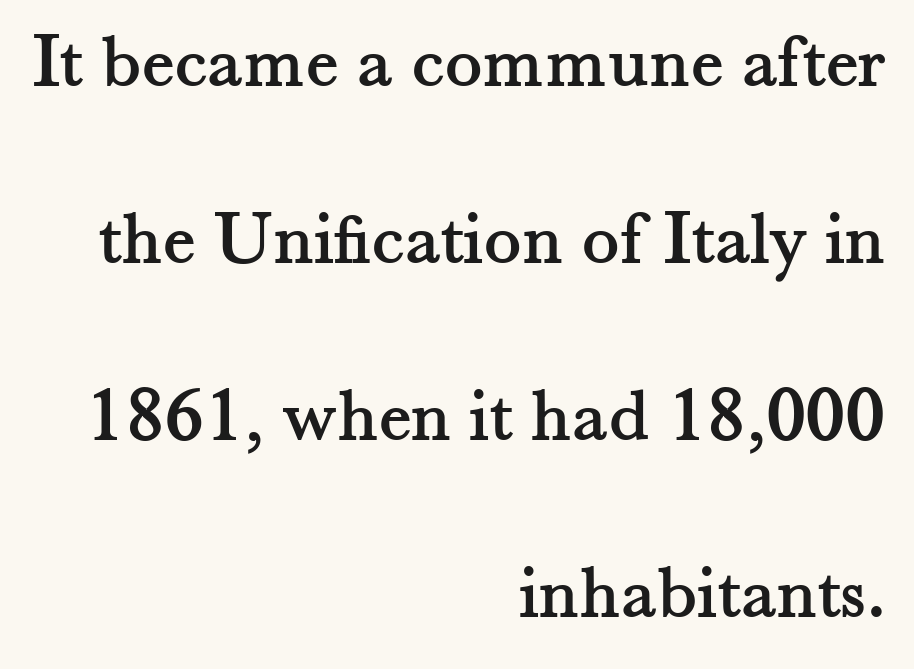
Q: Is the text italic (slanted)? A: No, it is upright.
Q: Is the typeface a serif or a sans-serif typeface? A: Serif.
Q: Is the text underlined? A: No.
Q: How is the paragraph aligned? A: Right-aligned.
Q: Is the spacing between letters normal or unusually wide? A: Normal.
Q: Is the spacing between lines tight, normal or loose? A: Loose.
Q: Width (condensed, normal, or wide)? A: Normal.
Q: Stroke contrast? A: Medium.
Q: x-height? A: Small.
Q: Monospaced? A: No.
